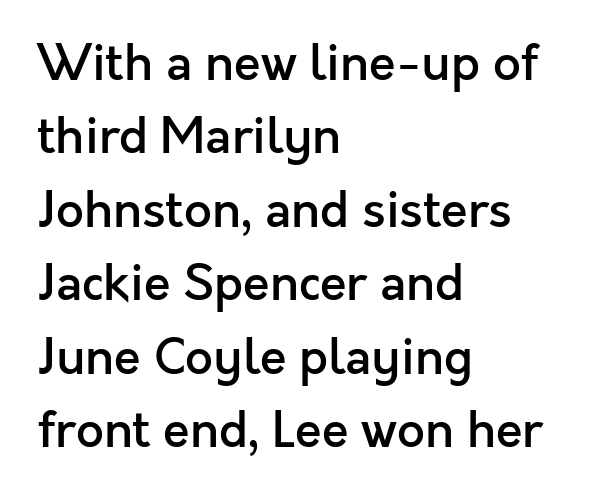
Nothing unusual about the tracking: characters are spaced as the font intends. Emphasis by weight is partial: semibold. If you drew a ruler down the left edge, every line would touch it. Anything drawn beneath the words? Only blank space. This sample uses an upright cut, with every glyph sitting square on the baseline. Summary of vertical rhythm: regular, with standard interline spacing.
